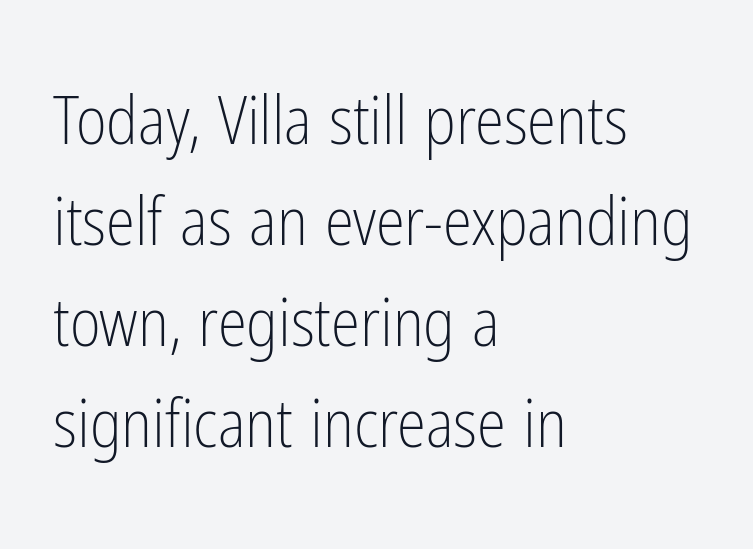
Q: Is the text bold? A: No.
Q: Is the text italic (slanted)? A: No, it is upright.
Q: Is the typeface a serif or a sans-serif typeface? A: Sans-serif.
Q: Is the text underlined? A: No.
Q: How is the paragraph aligned? A: Left-aligned.
Q: Is the spacing between letters normal or unusually wide? A: Normal.
Q: Is the spacing between lines tight, normal or loose? A: Normal.
Q: Width (condensed, normal, or wide)? A: Condensed.
Q: Stroke contrast? A: Low.
Q: x-height? A: Medium.
Q: Monospaced? A: No.
